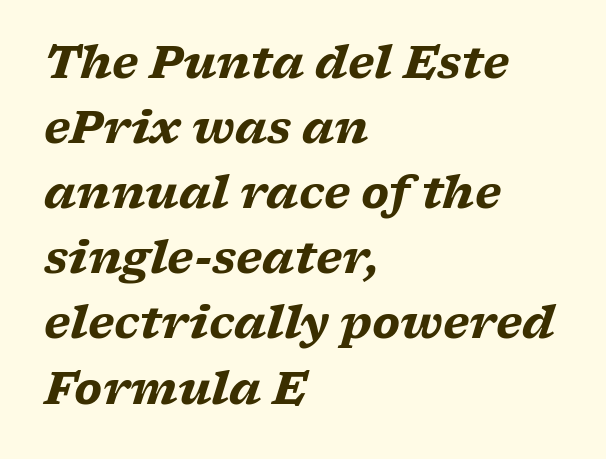
The image shows 44 px heavy, wide serif type, italic (leaning right); set left-aligned, normal line spacing (1.48x), normal letter spacing, not underlined; low stroke contrast and a medium x-height.
